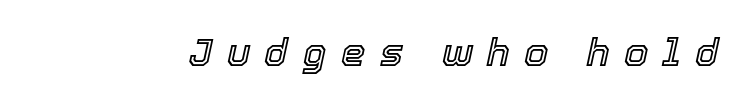
The image shows 39 px text type, italic (leaning right); set unusually wide letter spacing (+0.36 em), not underlined; a medium x-height.
